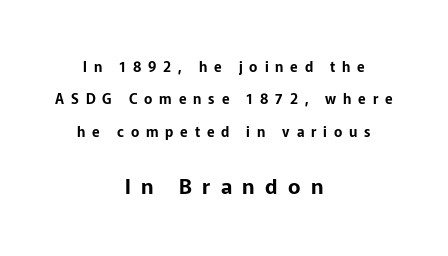
Q: Is the text italic (slanted)? A: No, it is upright.
Q: Is the text underlined? A: No.
Q: How is the paragraph aligned? A: Centered.
Q: Is the spacing between letters normal or unusually wide? A: Unusually wide.
Q: Is the spacing between lines tight, normal or loose? A: Loose.
Q: Which block of text is set in a larger size, the first (top) or the second (bottom)? A: The second (bottom) one.
